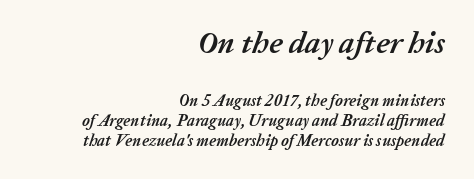
Heft: maximum for text — a bold. Note the varied advance widths — an 'i' is clearly narrower than an 'm'. The letters in the upper block stand taller than those in the block below. Does the leading feel generous? No, just average. In CSS terms this would be text-align: right. The face used here is rendered with its standard letterfit.
